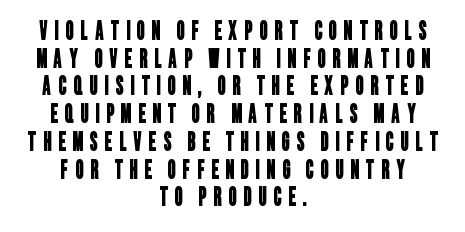
Q: Is the text underlined? A: No.
Q: How is the paragraph aligned? A: Centered.
Q: Is the spacing between letters normal or unusually wide? A: Unusually wide.
Q: Is the spacing between lines tight, normal or loose? A: Tight.
